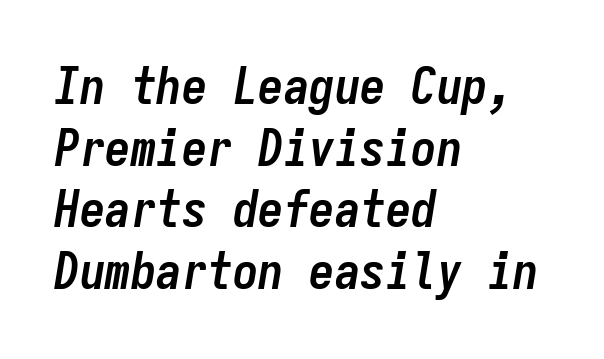
The image shows 51 px semibold, condensed type, italic (leaning right), monospaced; set left-aligned, line spacing 1.21x, normal letter spacing, not underlined; low stroke contrast and a medium x-height.
